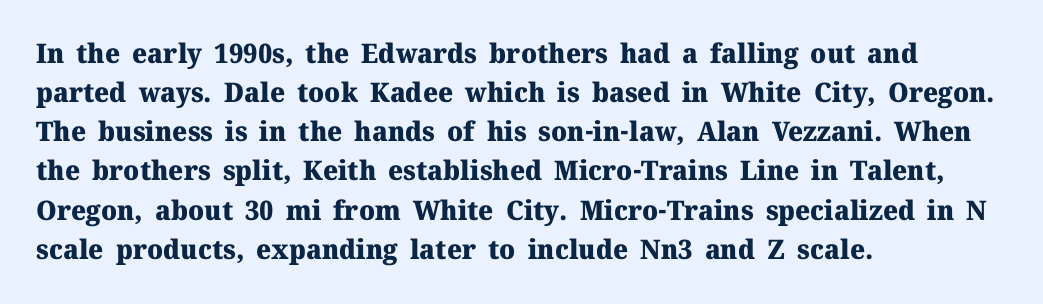
The typography opts for an upright posture over an oblique one. The face used here has the dense, thick strokes of a bold. Words float on clear page, feet unadorned. The typesetter chose a ragged-right arrangement here.
